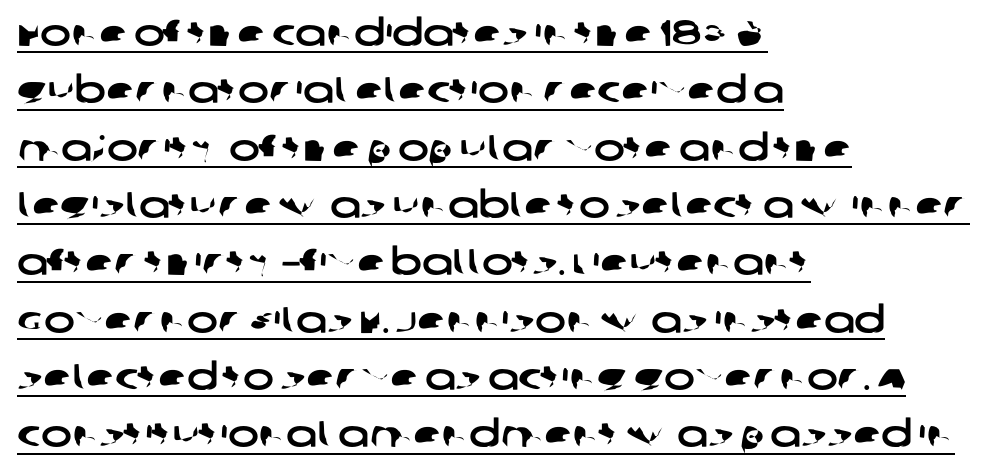
Q: Is the typeface a serif or a sans-serif typeface? A: Sans-serif.
Q: Is the text underlined? A: Yes.
Q: How is the paragraph aligned? A: Left-aligned.
Q: Is the spacing between letters normal or unusually wide? A: Normal.
Q: Is the spacing between lines tight, normal or loose? A: Normal.
Q: Width (condensed, normal, or wide)? A: Wide.
Q: Stroke contrast? A: Low.
Q: x-height? A: Large.
Q: Monospaced? A: No.
